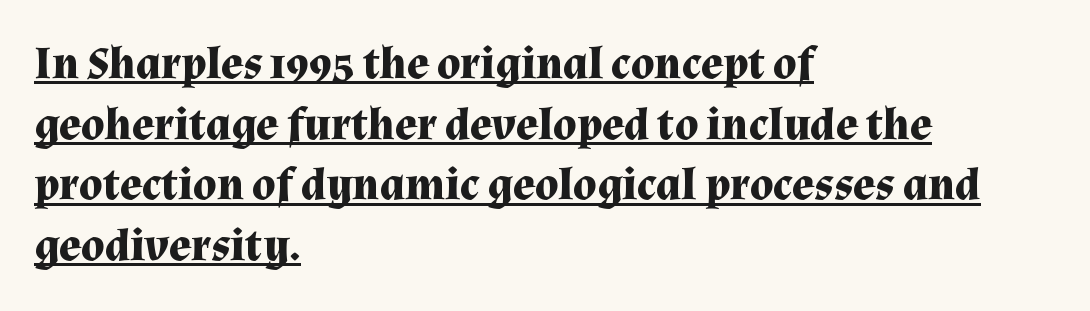
The image shows 46 px bold serif type, upright; set left-aligned, normal line spacing (1.32x), normal letter spacing, underlined; medium stroke contrast and a medium x-height.
